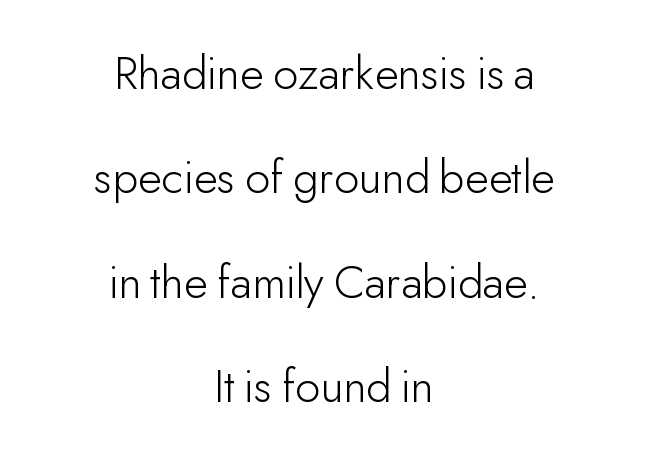
Q: Is the text bold? A: No.
Q: Is the text italic (slanted)? A: No, it is upright.
Q: Is the typeface a serif or a sans-serif typeface? A: Sans-serif.
Q: Is the text underlined? A: No.
Q: How is the paragraph aligned? A: Centered.
Q: Is the spacing between letters normal or unusually wide? A: Normal.
Q: Is the spacing between lines tight, normal or loose? A: Loose.
Q: Width (condensed, normal, or wide)? A: Normal.
Q: Stroke contrast? A: Low.
Q: x-height? A: Small.
Q: Monospaced? A: No.
